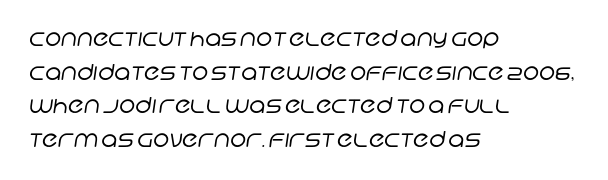
The image shows 22 px text type; set left-aligned, normal line spacing (1.53x), normal letter spacing, not underlined.
